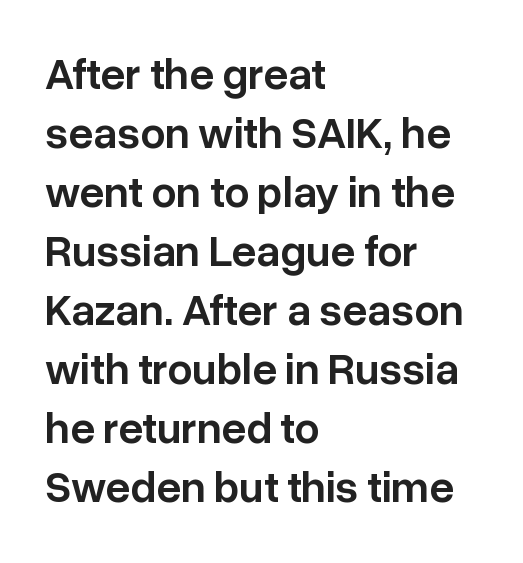
The image shows 44 px semibold sans-serif type, upright; set left-aligned, normal line spacing (1.34x), normal letter spacing, not underlined; low stroke contrast and a medium x-height.
